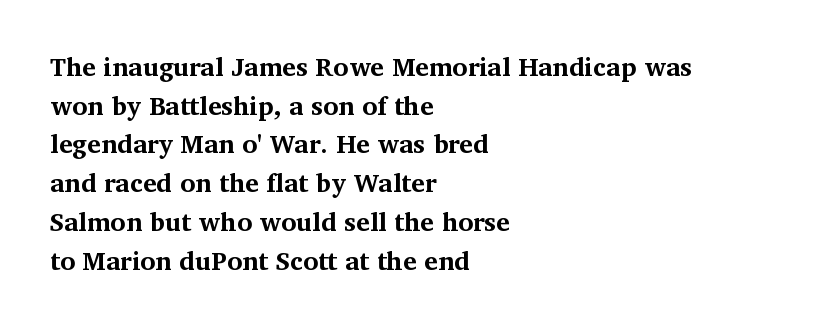
{"italic": "no", "bold": "yes", "underline": "no", "align": "left", "line_spacing": "normal", "line_spacing_ratio": 1.49, "letter_spacing": "normal", "letter_spacing_em": 0.0, "glyph_px": 26}
